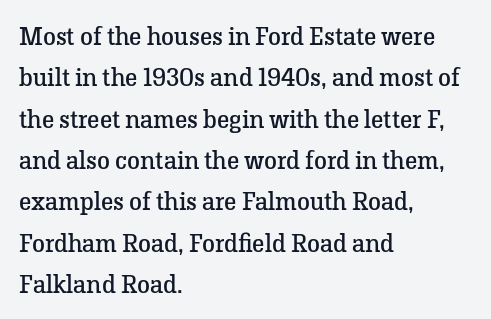
{"italic": "no", "bold": "no", "underline": "no", "align": "left", "line_spacing": "normal", "line_spacing_ratio": 1.59, "letter_spacing": "normal", "letter_spacing_em": 0.0, "glyph_px": 26}
